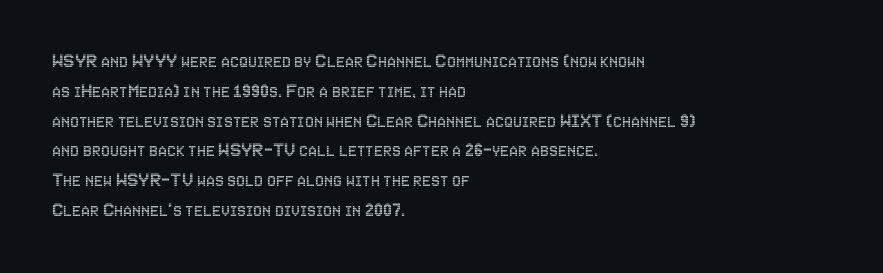
{"italic": "no", "underline": "no", "align": "left", "line_spacing": "normal", "line_spacing_ratio": 1.49, "letter_spacing": "normal", "letter_spacing_em": 0.0, "glyph_px": 20}
